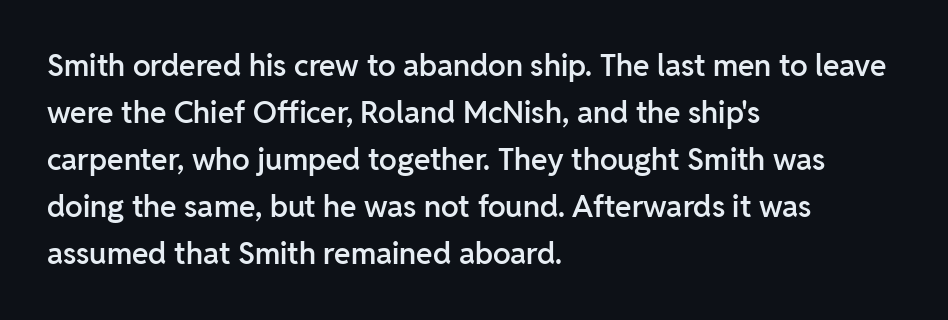
The image shows 30 px semibold sans-serif type, upright; set left-aligned, normal line spacing (1.57x), normal letter spacing, not underlined; low stroke contrast and a medium x-height.
